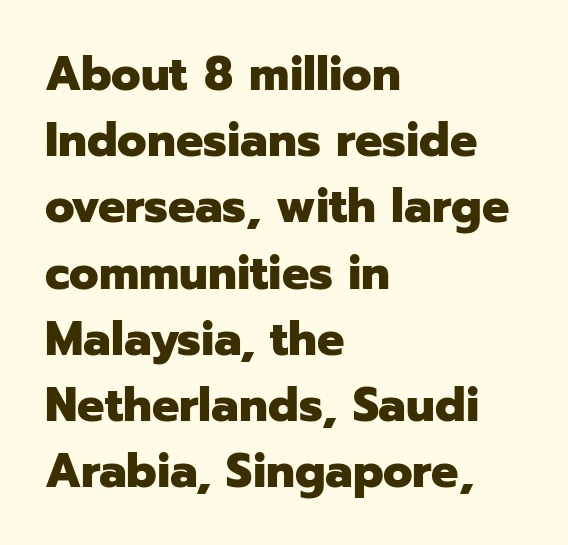
{"serif": "no", "italic": "no", "bold": "yes", "weight": "heavy", "width": "normal", "stroke_contrast": "low", "x_height": "medium", "monospaced": "no", "underline": "no", "align": "left", "line_spacing": "normal", "line_spacing_ratio": 1.38, "letter_spacing": "normal", "letter_spacing_em": 0.0, "glyph_px": 48}
